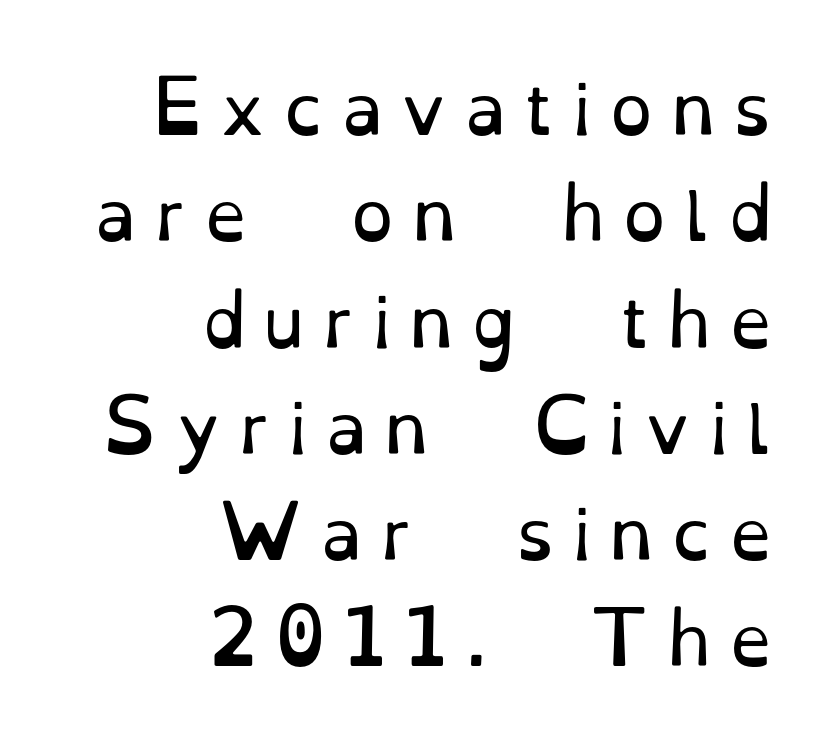
The image shows 69 px regular-weight type, upright; set right-aligned, normal line spacing (1.54x), unusually wide letter spacing (+0.25 em), not underlined; low stroke contrast and a small x-height.
